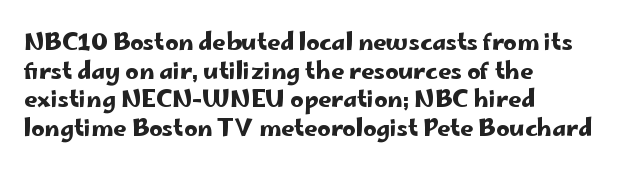
Quick note: not italic, upright. The letters sit at their default tracking, neither squeezed nor spread. The space between consecutive lines is moderate. This sample is left-justified, so line endings fall wherever the words run out. The string is rendered with underlining switched off.
